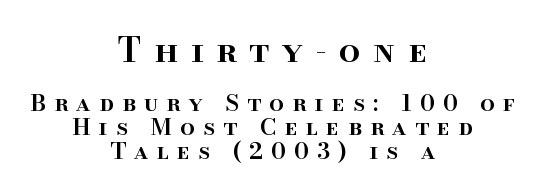
{"serif": "yes", "italic": "no", "bold": "semi", "weight": "semibold", "width": "normal", "stroke_contrast": "high", "x_height": "small", "monospaced": "no", "underline": "no", "align": "center", "line_spacing": "tight", "line_spacing_ratio": 1.03, "letter_spacing": "wide", "letter_spacing_em": 0.36, "larger_block": "first", "size_ratio": 1.48, "glyph_px": 34}
